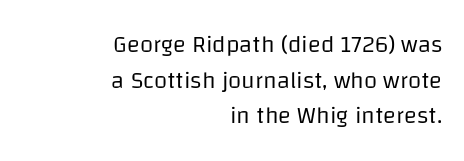
The image shows 24 px text type, upright; set right-aligned, normal line spacing (1.48x), normal letter spacing, not underlined.
